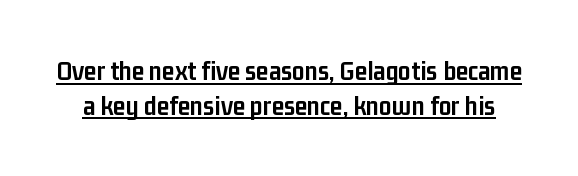
The image shows 28 px semibold, condensed sans-serif type, upright; set line spacing 1.24x, normal letter spacing, underlined; low stroke contrast and a medium x-height.
